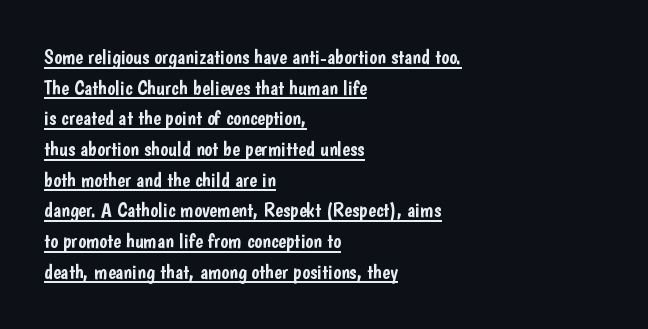
Leading: standard. The typesetter has applied underlining to the passage shown. Short and long lines alike share a common starting point at left. The axis of the letterforms is exactly vertical.
